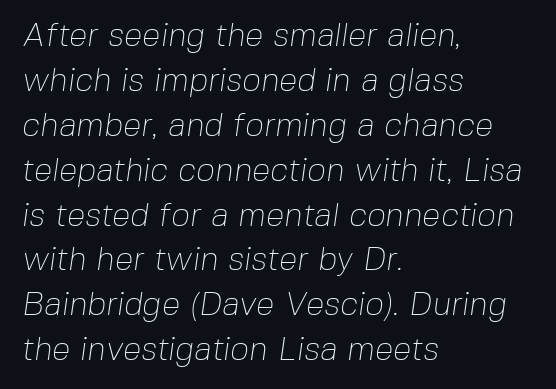
{"serif": "no", "bold": "no", "weight": "thin", "width": "normal", "stroke_contrast": "low", "x_height": "medium", "monospaced": "no", "underline": "no", "align": "left", "line_spacing": "normal", "line_spacing_ratio": 1.36, "letter_spacing": "normal", "letter_spacing_em": 0.0, "glyph_px": 33}
